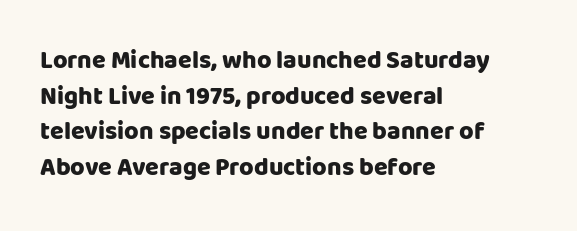
Q: Is the text bold? A: Yes.
Q: Is the text italic (slanted)? A: No, it is upright.
Q: Is the text underlined? A: No.
Q: How is the paragraph aligned? A: Left-aligned.
Q: Is the spacing between letters normal or unusually wide? A: Normal.
Q: Is the spacing between lines tight, normal or loose? A: Normal.
